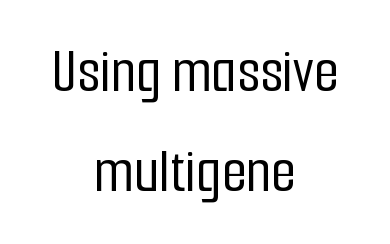
The image shows 64 px condensed sans-serif type, upright; set centered, normal line spacing (1.56x), normal letter spacing, not underlined; low stroke contrast and a medium x-height.
